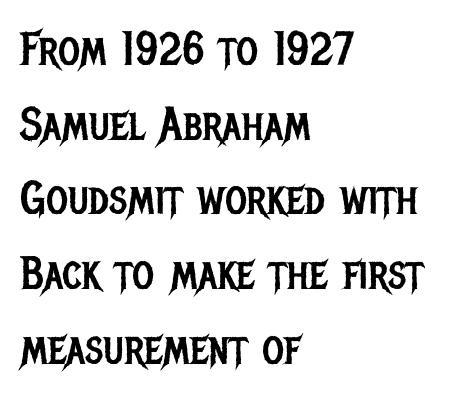
All the whitespace from short lines collects on the right. The characters are drawn with everyday or finer stroke widths. The characters display no serif detailing; their extremities are plain. This sample keeps an unexceptional amount of space between lines. Each row of text sits above clean, open space. Default kerning and tracking; the words read as compact shapes.
